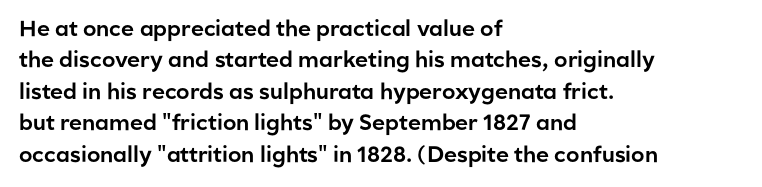
Q: Is the text italic (slanted)? A: No, it is upright.
Q: Is the text underlined? A: No.
Q: How is the paragraph aligned? A: Left-aligned.
Q: Is the spacing between letters normal or unusually wide? A: Normal.
Q: Is the spacing between lines tight, normal or loose? A: Normal.
